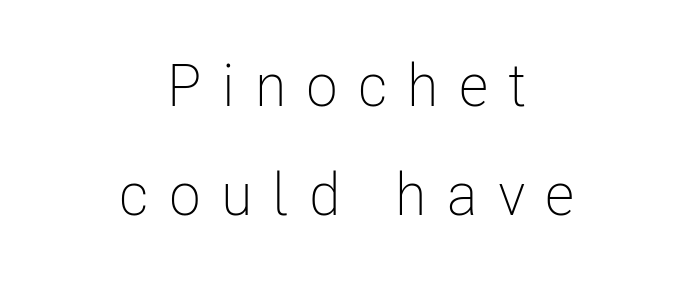
Q: Is the text bold? A: No.
Q: Is the text italic (slanted)? A: No, it is upright.
Q: Is the typeface a serif or a sans-serif typeface? A: Sans-serif.
Q: Is the text underlined? A: No.
Q: How is the paragraph aligned? A: Centered.
Q: Is the spacing between letters normal or unusually wide? A: Unusually wide.
Q: Width (condensed, normal, or wide)? A: Condensed.
Q: Stroke contrast? A: Low.
Q: x-height? A: Medium.
Q: Monospaced? A: No.
